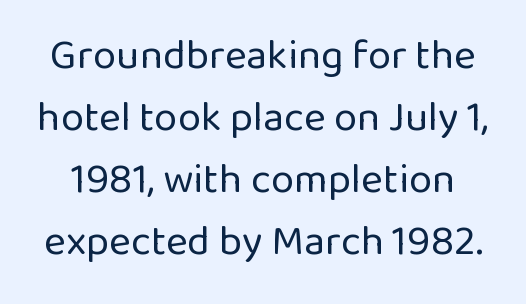
Ascenders rise straight up at ninety degrees. A clean baseline with only descenders dipping below it. Letters have the restrained weight of plain body copy at most. Interline gaps are of average width in this sample. Grotesque or geometric, the face here clearly has no serifs. The letters advance in unequal steps, a hallmark of proportional type.
